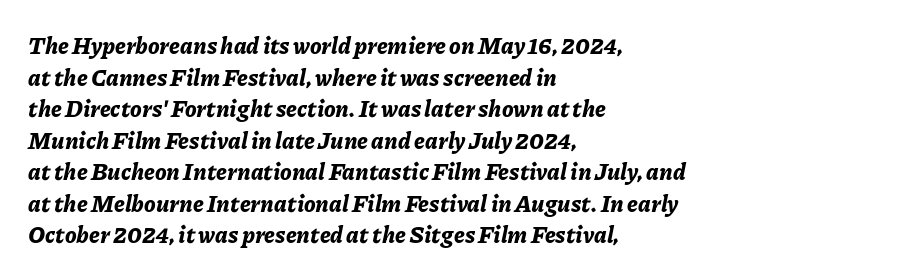
What weight is shown? A full bold with thick strokes. Inter-character spacing is left at the font's built-in metrics. The typesetter chose a ragged-right arrangement here. This sample uses an oblique cut, with every glyph tilted off the vertical. Unmarked baselines from the first word to the last. The block of text has a typical density, with ordinary space between rows.
